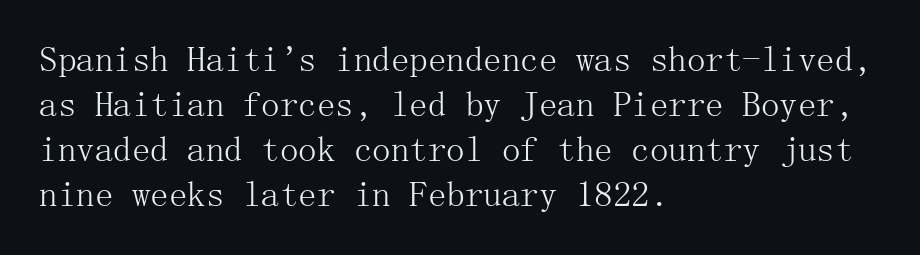
The image shows 37 px light serif type, upright; set left-aligned, line spacing 1.22x, normal letter spacing, not underlined; medium stroke contrast and a medium x-height.
